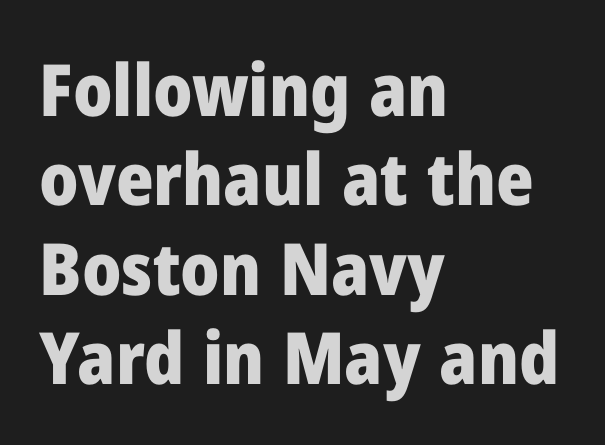
Pretty heavy lettering here — definitely bold. Letterform terminals end flat and unadorned throughout the passage. The letters advance in unequal steps, a hallmark of proportional type. These lines stack with their left ends in a neat column.
